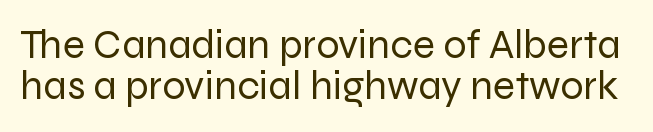
Q: Is the text bold? A: No.
Q: Is the text italic (slanted)? A: No, it is upright.
Q: Is the typeface a serif or a sans-serif typeface? A: Sans-serif.
Q: Is the text underlined? A: No.
Q: Is the spacing between letters normal or unusually wide? A: Normal.
Q: Is the spacing between lines tight, normal or loose? A: Tight.
Q: Width (condensed, normal, or wide)? A: Normal.
Q: Stroke contrast? A: Low.
Q: x-height? A: Medium.
Q: Monospaced? A: No.
